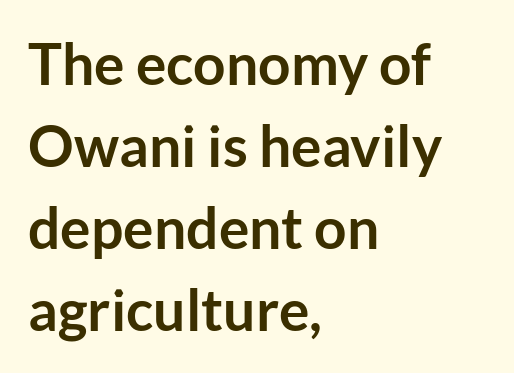
Q: Is the text bold? A: Yes.
Q: Is the text italic (slanted)? A: No, it is upright.
Q: Is the typeface a serif or a sans-serif typeface? A: Sans-serif.
Q: Is the text underlined? A: No.
Q: How is the paragraph aligned? A: Left-aligned.
Q: Is the spacing between letters normal or unusually wide? A: Normal.
Q: Is the spacing between lines tight, normal or loose? A: Normal.
Q: Width (condensed, normal, or wide)? A: Normal.
Q: Stroke contrast? A: Low.
Q: x-height? A: Medium.
Q: Monospaced? A: No.
